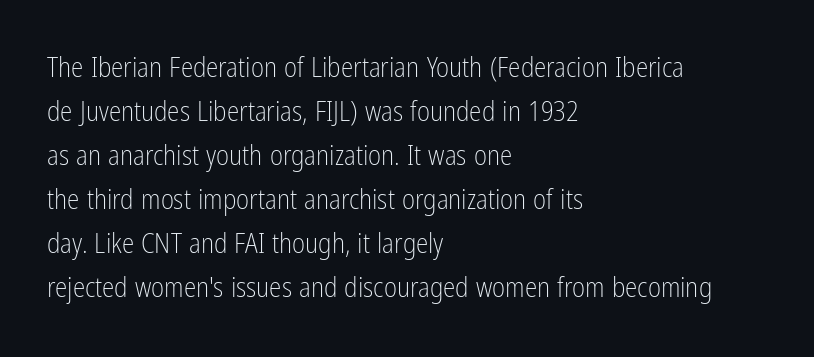
Honestly, the letter spacing is just normal — you wouldn't notice it. The specimen reads as upright at a glance. The leading is moderate, giving the passage an even texture. Varying glyph widths throughout — classic text-font behaviour. One-word summary of the alignment: left.
